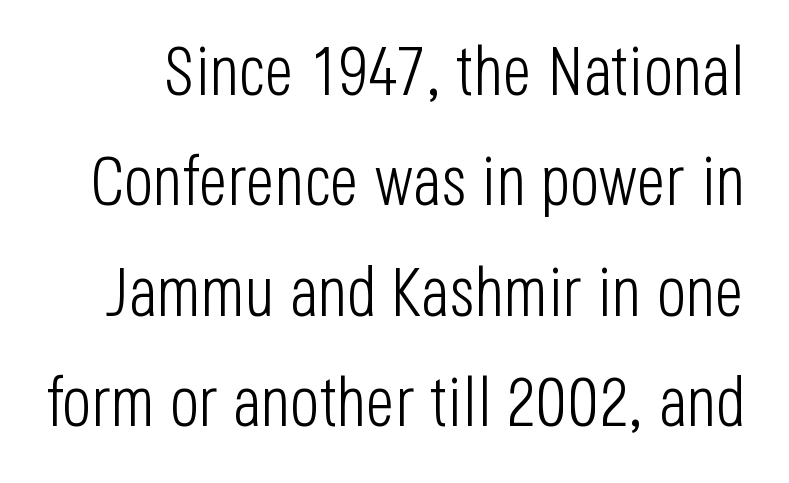
The lines sit at an ordinary, default distance from one another. Underlining? Definitely not there. Stem width sits at or under what a default text font uses. This is sans-serif lettering, the kind often seen on screens and signage.
